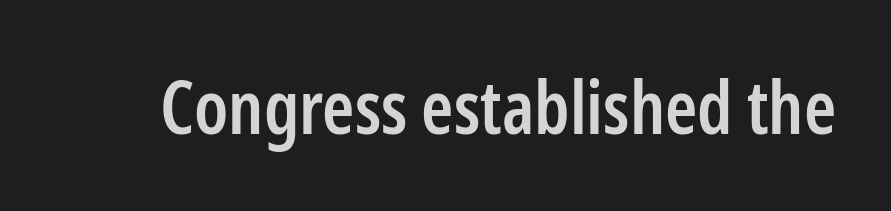
{"serif": "no", "italic": "no", "bold": "semi", "weight": "semibold", "width": "condensed", "stroke_contrast": "low", "x_height": "medium", "monospaced": "no", "underline": "no", "letter_spacing": "normal", "letter_spacing_em": 0.0, "glyph_px": 73}
